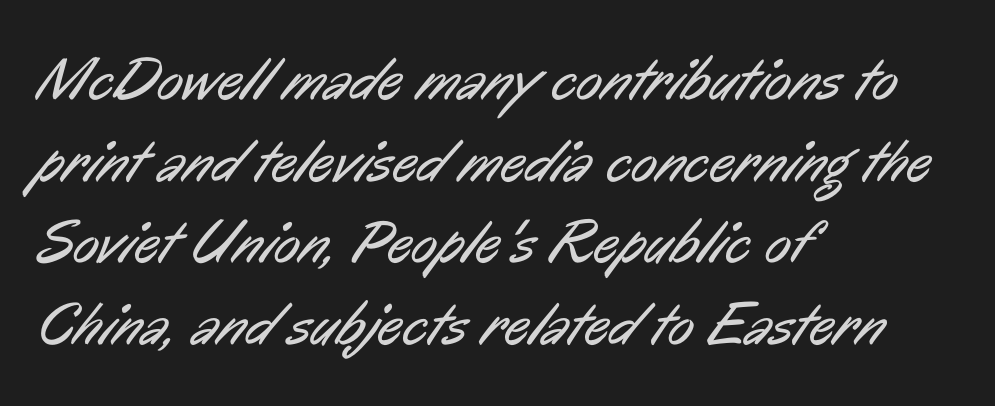
These lines keep a tight, regular rhythm from letter to letter. Honestly, there is no underline to notice here at all. The rendering uses natural spacing where letterforms have individual widths. Nothing sits at the stroke ends, so this counts as sans-serif. The passage shown stacks its lines at a standard gap. Stems and bowls with no extra thickness — not bold.
